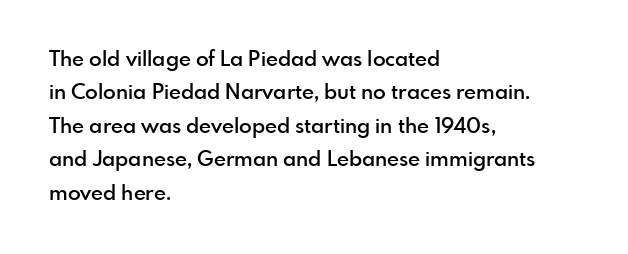
The image shows 21 px text type, upright; set left-aligned, normal line spacing (1.59x), normal letter spacing, not underlined.
